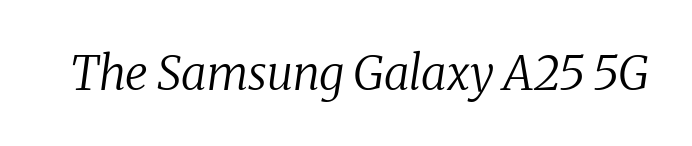
{"serif": "yes", "italic": "yes", "lean": "right", "slant_degrees": 8, "bold": "no", "weight": "regular", "width": "normal", "stroke_contrast": "medium", "x_height": "medium", "monospaced": "no", "underline": "no", "letter_spacing": "normal", "letter_spacing_em": 0.0, "glyph_px": 47}
